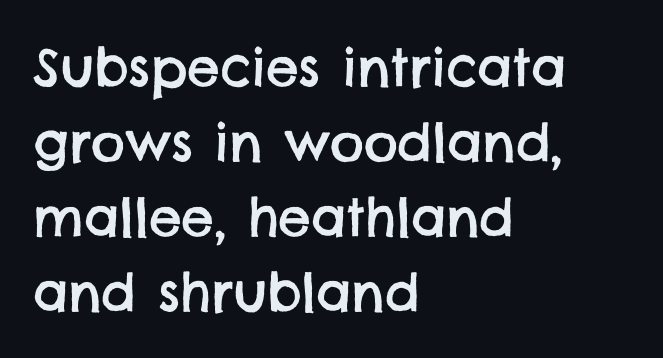
The image shows 52 px sans-serif type; set left-aligned, normal line spacing (1.44x), normal letter spacing, not underlined; low stroke contrast and a large x-height.
